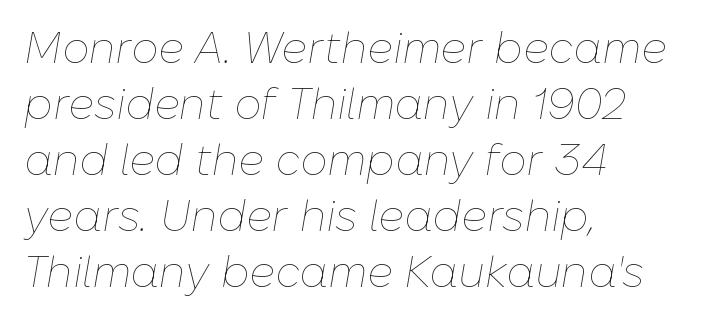
The image shows 43 px thin type, italic (leaning right); set left-aligned, normal line spacing (1.3x), normal letter spacing, not underlined; low stroke contrast and a medium x-height.
